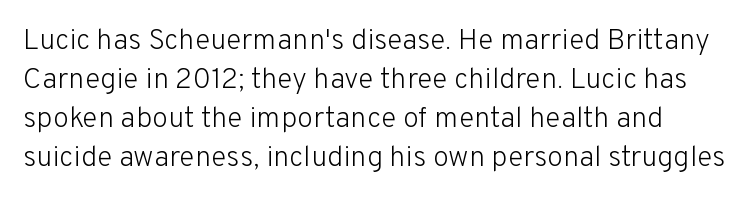
The image shows 29 px light sans-serif type, upright; set normal line spacing (1.35x), normal letter spacing, not underlined; low stroke contrast and a medium x-height.
